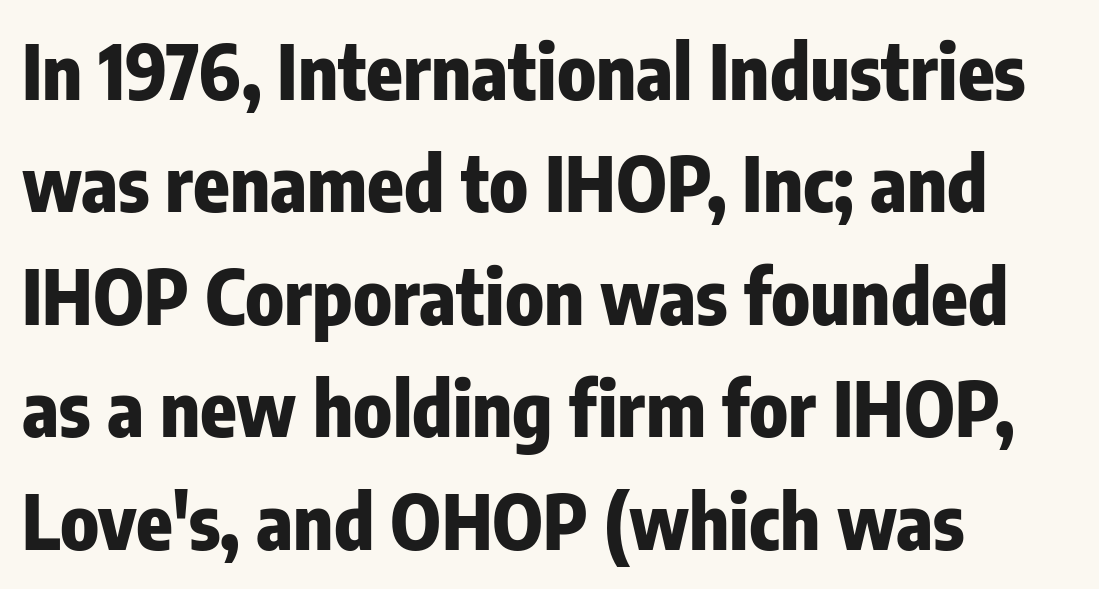
The image shows 75 px heavy, condensed sans-serif type, upright; set left-aligned, normal line spacing (1.5x), normal letter spacing, not underlined; low stroke contrast and a medium x-height.
